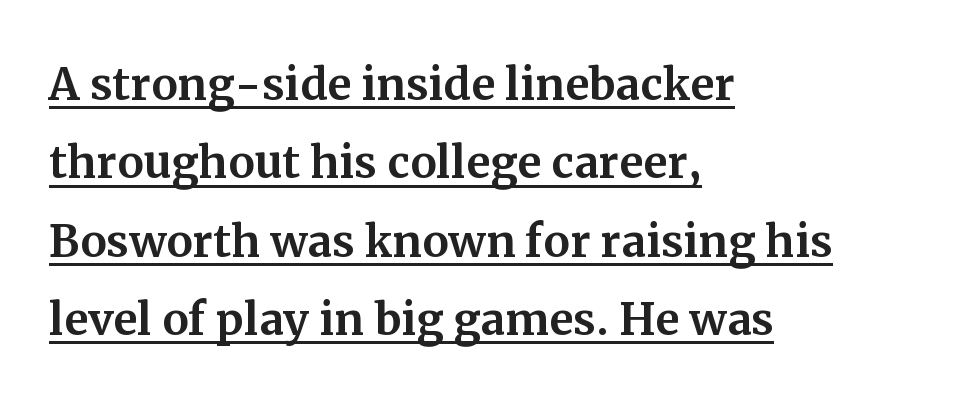
{"serif": "yes", "italic": "no", "width": "normal", "stroke_contrast": "medium", "x_height": "medium", "monospaced": "no", "underline": "yes", "align": "left", "line_spacing": "normal", "line_spacing_ratio": 1.33, "letter_spacing": "normal", "letter_spacing_em": 0.0, "glyph_px": 59}
